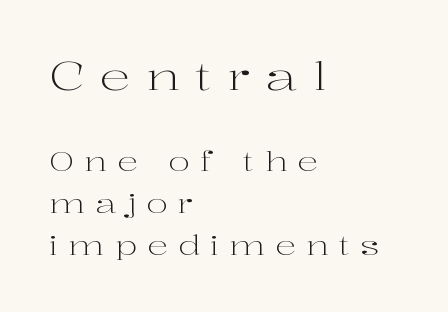
Q: Is the text bold? A: No.
Q: Is the text italic (slanted)? A: No, it is upright.
Q: Is the typeface a serif or a sans-serif typeface? A: Serif.
Q: Is the text underlined? A: No.
Q: How is the paragraph aligned? A: Left-aligned.
Q: Is the spacing between letters normal or unusually wide? A: Unusually wide.
Q: Is the spacing between lines tight, normal or loose? A: Normal.
Q: Which block of text is set in a larger size, the first (top) or the second (bottom)? A: The first (top) one.
Q: Width (condensed, normal, or wide)? A: Wide.
Q: Stroke contrast? A: High.
Q: x-height? A: Medium.
Q: Monospaced? A: No.
